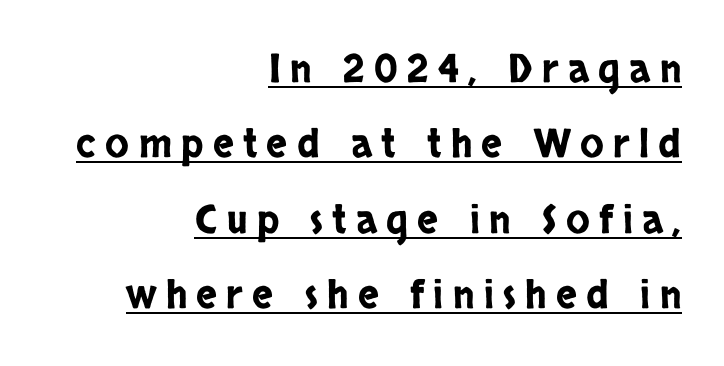
Honestly, the underline is the first thing you notice here. Serifs: no, the terminals of the letterforms are clean. These lines are rendered in a variable-pitch font. These lines were composed using upright roman letters. Quick note: interline space is abundant.
